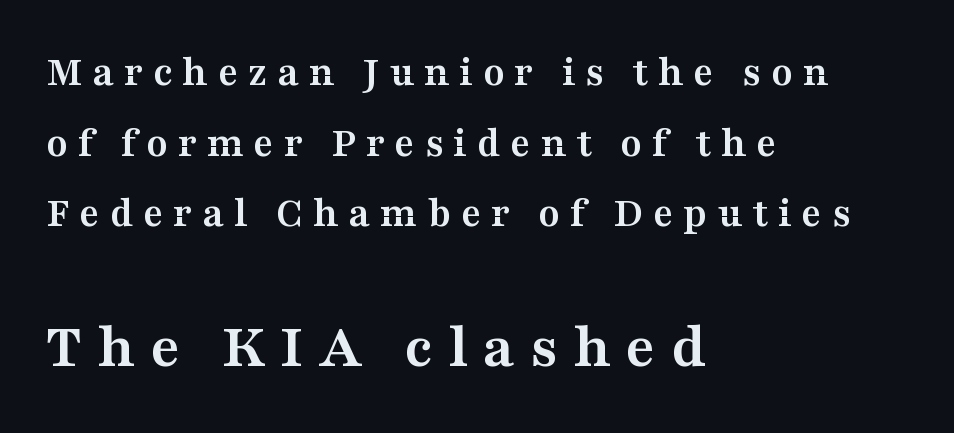
{"serif": "yes", "italic": "no", "bold": "yes", "weight": "semibold", "width": "wide", "stroke_contrast": "medium", "x_height": "medium", "monospaced": "no", "underline": "no", "align": "left", "line_spacing": "normal", "line_spacing_ratio": 1.64, "letter_spacing": "wide", "letter_spacing_em": 0.23, "larger_block": "second", "size_ratio": 1.49, "glyph_px": 64}
